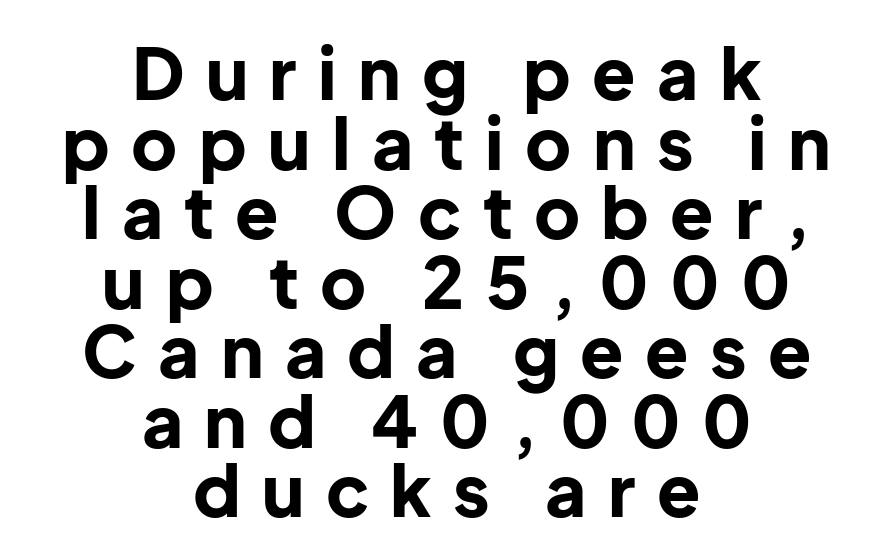
{"serif": "no", "italic": "no", "bold": "yes", "weight": "bold", "width": "normal", "stroke_contrast": "low", "x_height": "medium", "monospaced": "no", "underline": "no", "align": "center", "line_spacing": "tight", "line_spacing_ratio": 0.98, "letter_spacing": "wide", "letter_spacing_em": 0.3, "glyph_px": 71}
